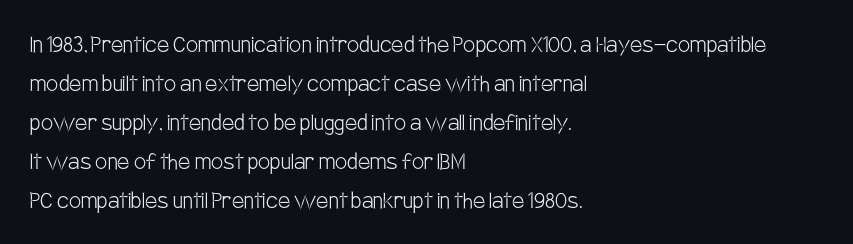
The image shows 27 px text type, upright; set left-aligned, normal line spacing (1.44x), normal letter spacing, not underlined.
